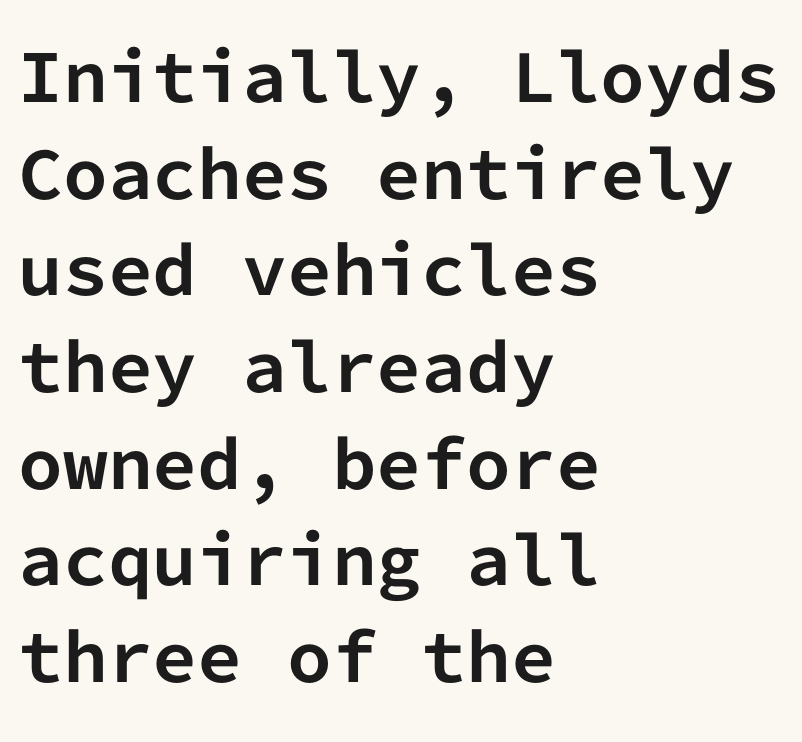
{"serif": "no", "italic": "no", "bold": "yes", "weight": "bold", "width": "normal", "stroke_contrast": "low", "x_height": "medium", "monospaced": "yes", "underline": "no", "align": "left", "line_spacing": "normal", "line_spacing_ratio": 1.51, "letter_spacing": "normal", "letter_spacing_em": 0.0, "glyph_px": 64}
